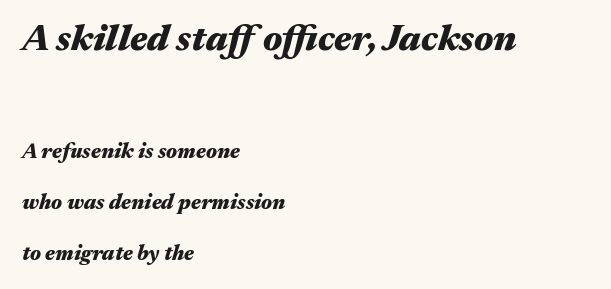
Q: Is the text bold? A: Yes.
Q: Is the text italic (slanted)? A: Yes, it leans right by about 17 degrees.
Q: Is the text underlined? A: No.
Q: How is the paragraph aligned? A: Left-aligned.
Q: Is the spacing between letters normal or unusually wide? A: Normal.
Q: Is the spacing between lines tight, normal or loose? A: Loose.
Q: Which block of text is set in a larger size, the first (top) or the second (bottom)? A: The first (top) one.
Q: Width (condensed, normal, or wide)? A: Wide.
Q: Stroke contrast? A: Medium.
Q: x-height? A: Medium.
Q: Monospaced? A: No.
